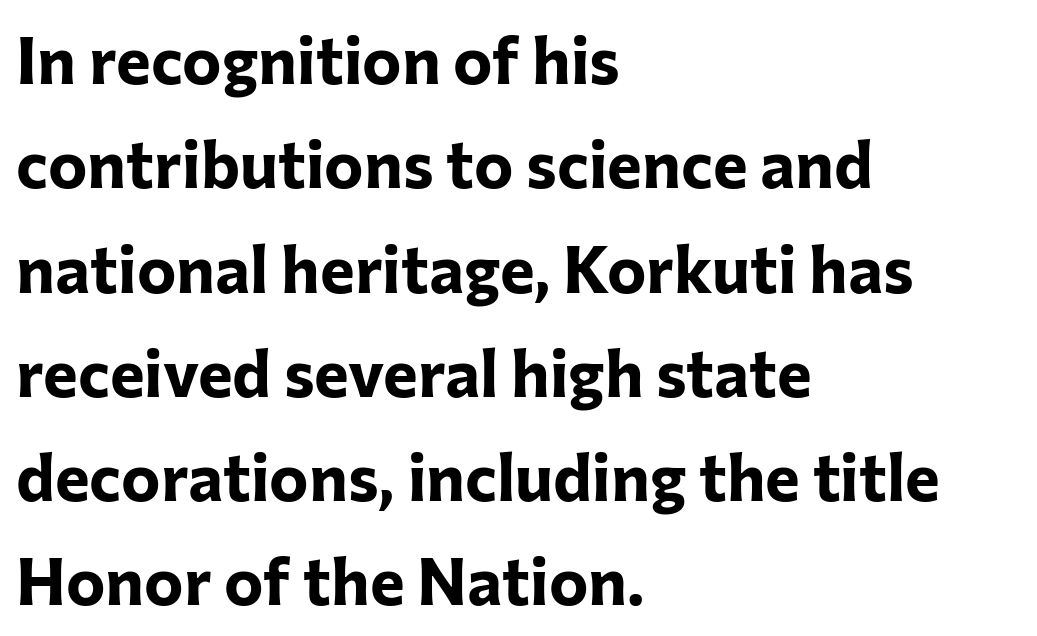
Q: Is the text bold? A: Yes.
Q: Is the text italic (slanted)? A: No, it is upright.
Q: Is the typeface a serif or a sans-serif typeface? A: Sans-serif.
Q: Is the text underlined? A: No.
Q: How is the paragraph aligned? A: Left-aligned.
Q: Is the spacing between letters normal or unusually wide? A: Normal.
Q: Is the spacing between lines tight, normal or loose? A: Normal.
Q: Width (condensed, normal, or wide)? A: Normal.
Q: Stroke contrast? A: Low.
Q: x-height? A: Medium.
Q: Monospaced? A: No.
